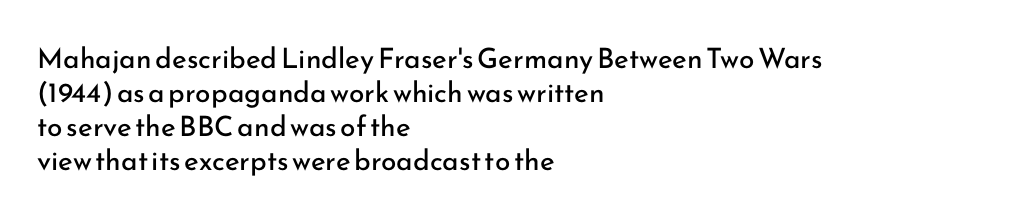
Line beginnings align vertically; line endings do not. The passage shown is typed in a proportional face where columns would drift. Compared with a typical body face, this is equally light or lighter still. Nobody touched the tracking dial on this one.
